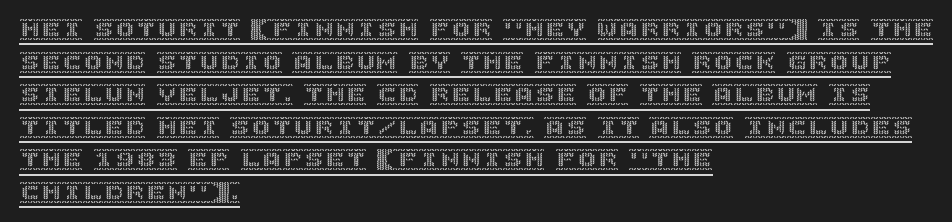
Q: Is the text italic (slanted)? A: No, it is upright.
Q: Is the text underlined? A: Yes.
Q: How is the paragraph aligned? A: Left-aligned.
Q: Is the spacing between letters normal or unusually wide? A: Normal.
Q: Is the spacing between lines tight, normal or loose? A: Normal.
